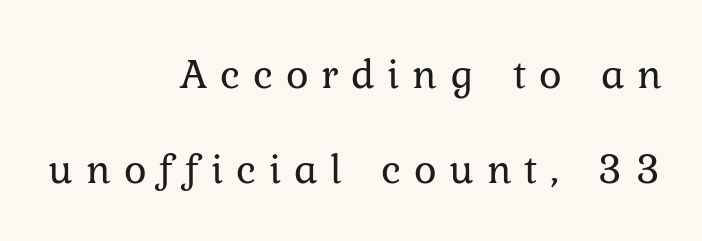
Q: Is the text bold? A: No.
Q: Is the text italic (slanted)? A: No, it is upright.
Q: Is the text underlined? A: No.
Q: How is the paragraph aligned? A: Right-aligned.
Q: Is the spacing between letters normal or unusually wide? A: Unusually wide.
Q: Is the spacing between lines tight, normal or loose? A: Loose.
Q: Width (condensed, normal, or wide)? A: Normal.
Q: Stroke contrast? A: Low.
Q: x-height? A: Medium.
Q: Monospaced? A: No.
